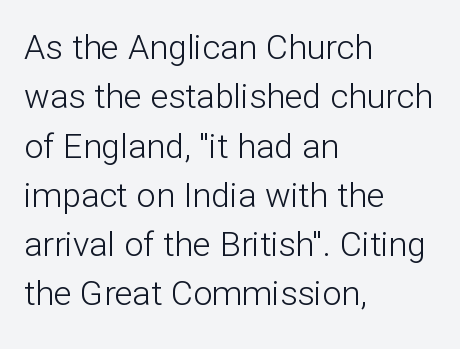
The image shows 34 px light sans-serif type, upright; set left-aligned, normal line spacing (1.45x), normal letter spacing, not underlined; low stroke contrast and a medium x-height.
